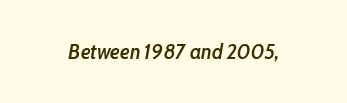
The image shows 21 px text type, italic (leaning right); set normal letter spacing, not underlined.
